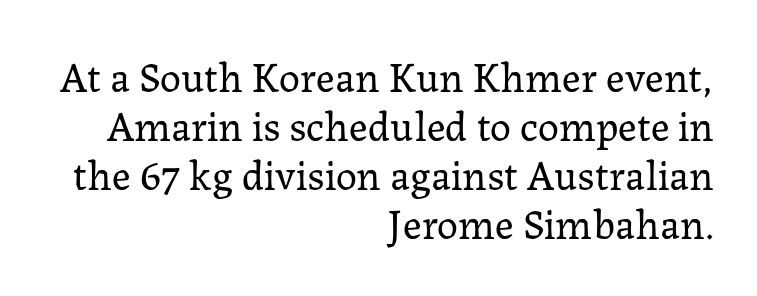
This sample uses plain, unmodified letter spacing. Typeset ragged left — the right edge is the straight one. The typeface chosen for these lines features serifs. The gap between lines stays unmarked. Character widths vary here, with narrow letters taking less room than wide ones.
